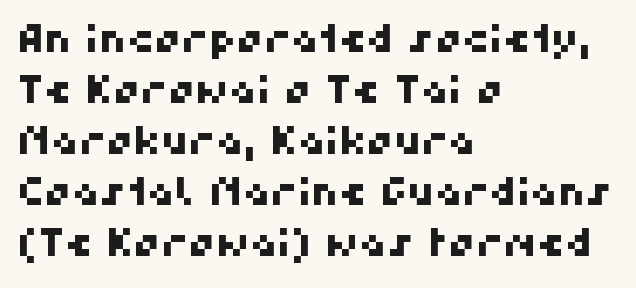
Q: Is the typeface a serif or a sans-serif typeface? A: Sans-serif.
Q: Is the text underlined? A: No.
Q: How is the paragraph aligned? A: Left-aligned.
Q: Is the spacing between letters normal or unusually wide? A: Normal.
Q: Is the spacing between lines tight, normal or loose? A: Normal.
Q: Width (condensed, normal, or wide)? A: Normal.
Q: Stroke contrast? A: High.
Q: x-height? A: Medium.
Q: Monospaced? A: No.
